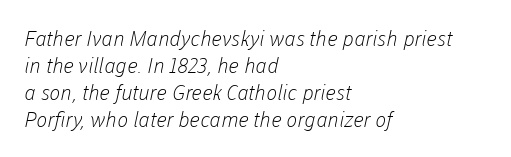
Letters have the restrained weight of plain body copy at most. The letters sit at their default tracking, neither squeezed nor spread. One-word summary of the alignment: left. Descenders hang freely into open space.
